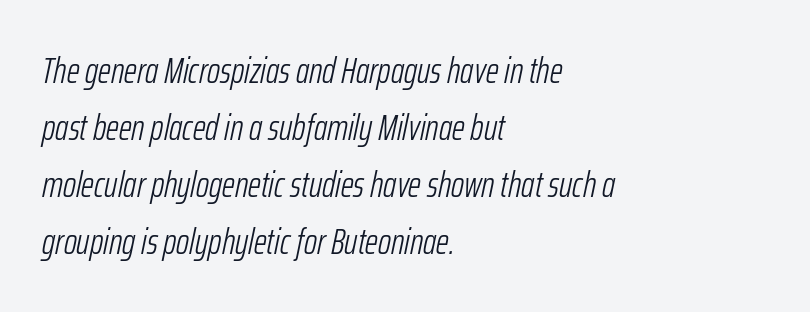
{"italic": "yes", "lean": "right", "slant_degrees": 12, "bold": "no", "weight": "light", "width": "condensed", "stroke_contrast": "low", "x_height": "medium", "monospaced": "no", "underline": "no", "align": "left", "line_spacing": "normal", "line_spacing_ratio": 1.58, "letter_spacing": "normal", "letter_spacing_em": 0.0, "glyph_px": 36}
